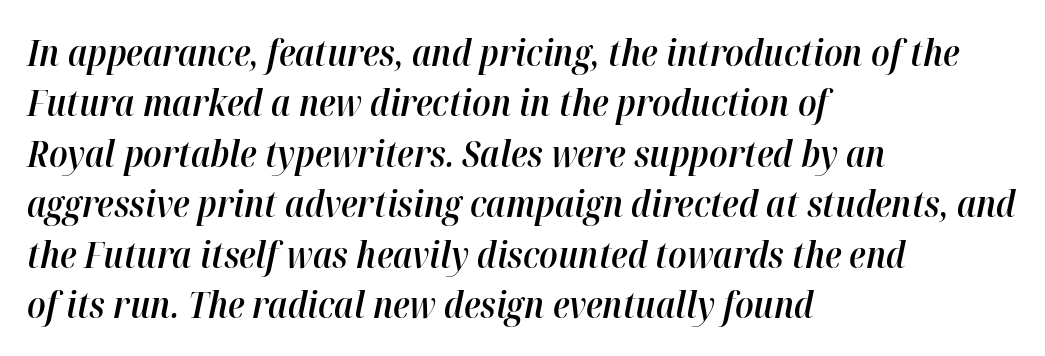
You can tell it's italic because the verticals aren't actually vertical. The baseline area is clear. Observe the ordinary spacing: letters are neighbours, not strangers. The letters advance in unequal steps, a hallmark of proportional type. The vertical gap from one line to the next is medium. Notice the strokes are somewhat thickened but not fully heavy: this is a semibold.
